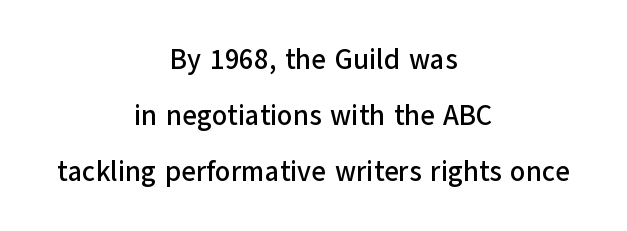
Ascenders rise straight up at ninety degrees. The lines are quadded center. The block of text is sparse from top to bottom, with ample space between rows. Is this a fixed-width face? No — the glyphs have proportional, varying widths. Underline: absent. There is no visible air inserted between adjacent glyphs.
